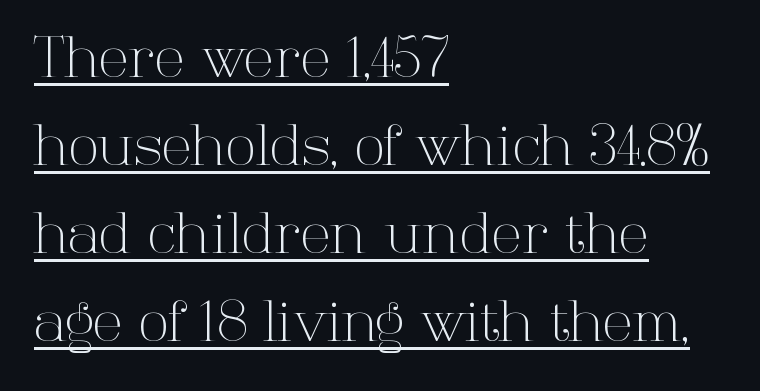
The image shows 56 px light serif type, upright; set left-aligned, normal line spacing (1.57x), normal letter spacing, underlined; high stroke contrast and a medium x-height.
